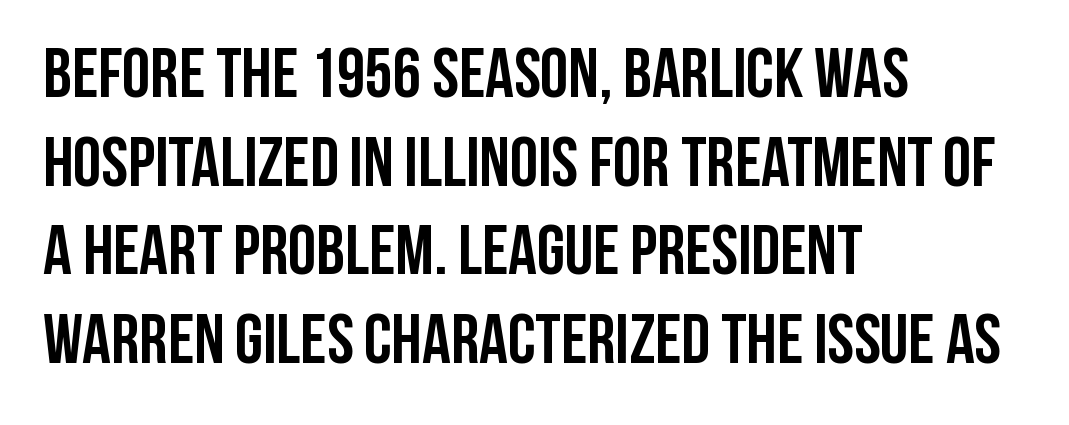
Q: Is the text bold? A: Yes.
Q: Is the text italic (slanted)? A: No, it is upright.
Q: Is the typeface a serif or a sans-serif typeface? A: Sans-serif.
Q: Is the text underlined? A: No.
Q: How is the paragraph aligned? A: Left-aligned.
Q: Is the spacing between letters normal or unusually wide? A: Normal.
Q: Is the spacing between lines tight, normal or loose? A: Normal.
Q: Width (condensed, normal, or wide)? A: Condensed.
Q: Stroke contrast? A: Low.
Q: x-height? A: Large.
Q: Monospaced? A: No.
